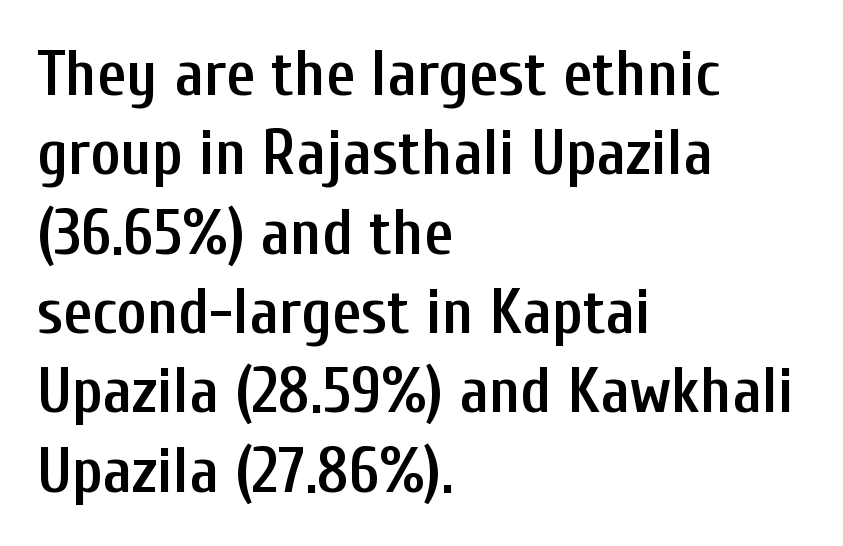
In terms of weight, the rendering is demibold, just under bold. Is the block centered? No — it sits flush against the left margin. Caption: standard tracking, unaltered. Vertical strokes here are truly vertical. The string is rendered with underlining switched off.
